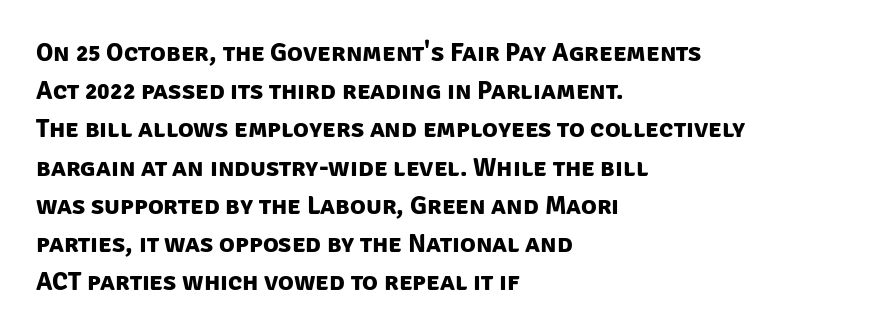
The image shows 26 px bold type; set left-aligned, normal line spacing (1.47x), normal letter spacing, not underlined.
